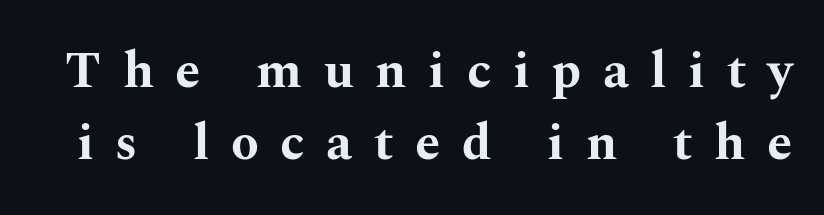
The image shows 51 px bold, wide serif type, upright; set normal line spacing (1.41x), unusually wide letter spacing (+0.42 em), not underlined; medium stroke contrast and a medium x-height.
